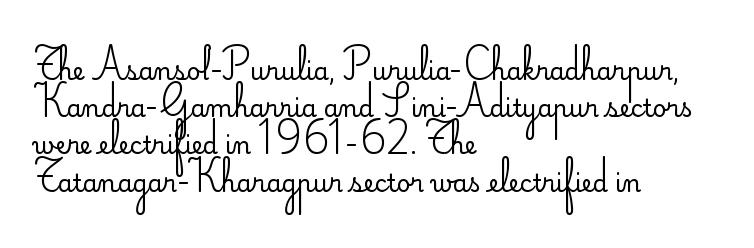
Q: Is the text bold? A: No.
Q: Is the text italic (slanted)? A: No, it is upright.
Q: Is the text underlined? A: No.
Q: How is the paragraph aligned? A: Left-aligned.
Q: Is the spacing between letters normal or unusually wide? A: Normal.
Q: Is the spacing between lines tight, normal or loose? A: Normal.
